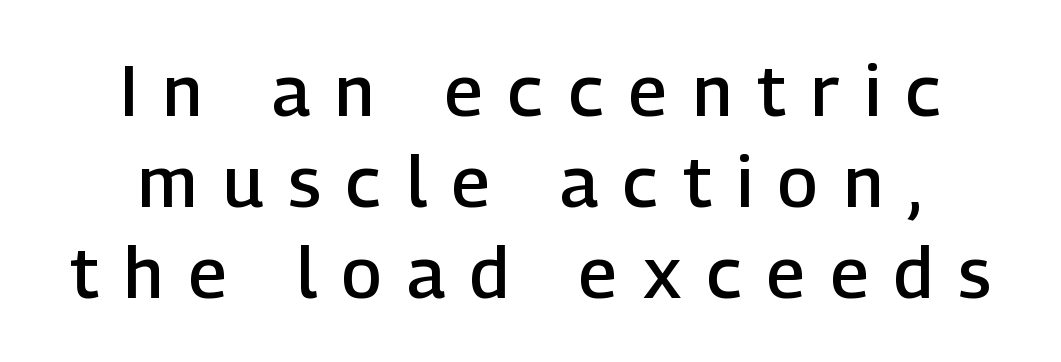
The image shows 71 px semibold sans-serif type, upright; set centered, normal line spacing (1.28x), unusually wide letter spacing (+0.36 em), not underlined; low stroke contrast and a medium x-height.
